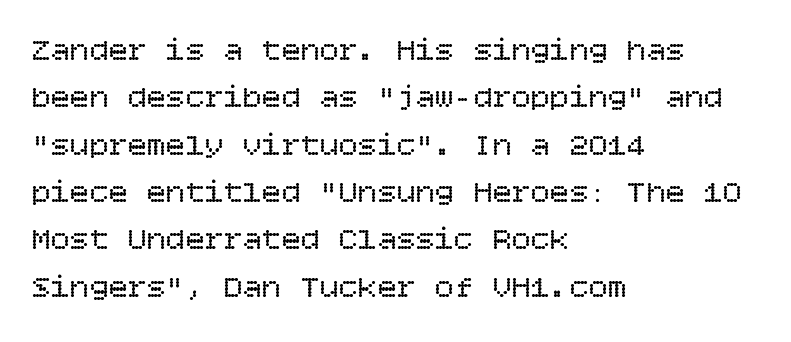
Casual observation: everything's shoved over to the left. You could call the tracking neutral — neither tight nor loose. The weight would be labelled regular, book, light, or lighter still. Letters rest on an invisible, unmarked baseline.
